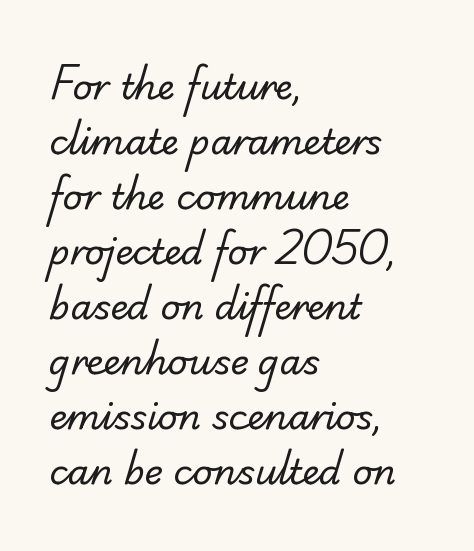
A clean baseline with only descenders dipping below it. Each stroke keeps to a modest, everyday thickness or less. The passage shown is typed in a proportional face where columns would drift. Vertically, the passage feels balanced, rows spaced as you'd expect. Short and long lines alike share a common starting point at left.
